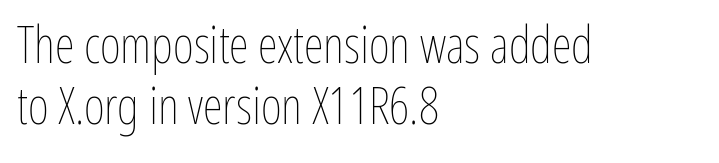
Q: Is the text bold? A: No.
Q: Is the text italic (slanted)? A: No, it is upright.
Q: Is the text underlined? A: No.
Q: How is the paragraph aligned? A: Left-aligned.
Q: Is the spacing between letters normal or unusually wide? A: Normal.
Q: Width (condensed, normal, or wide)? A: Condensed.
Q: Stroke contrast? A: Low.
Q: x-height? A: Medium.
Q: Monospaced? A: No.
